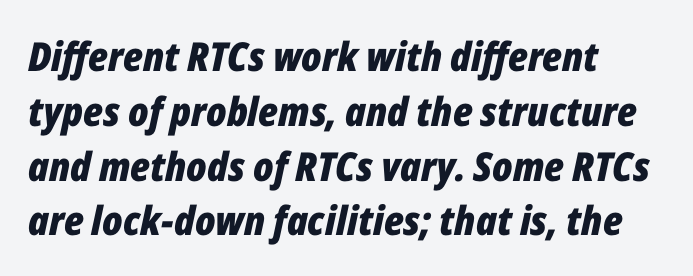
Q: Is the text bold? A: Yes.
Q: Is the text italic (slanted)? A: Yes, it leans right by about 12 degrees.
Q: Is the text underlined? A: No.
Q: How is the paragraph aligned? A: Left-aligned.
Q: Is the spacing between letters normal or unusually wide? A: Normal.
Q: Is the spacing between lines tight, normal or loose? A: Normal.
Q: Width (condensed, normal, or wide)? A: Condensed.
Q: Stroke contrast? A: Low.
Q: x-height? A: Medium.
Q: Monospaced? A: No.
